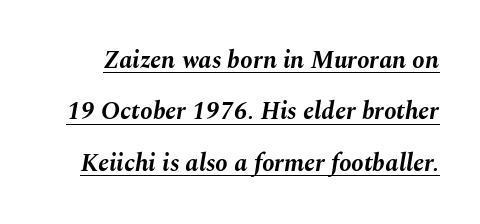
The lettering tilts uniformly, giving the passage an italic look. Leading: increased. Its strokes are broad and dark, the hallmark of bold type. In terms of letterspacing, this is plain default setting.
